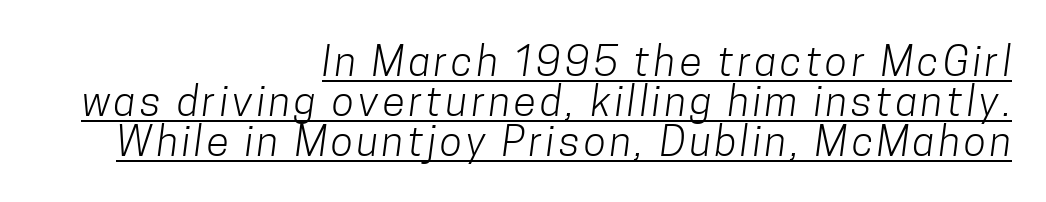
{"serif": "no", "bold": "no", "weight": "light", "width": "condensed", "stroke_contrast": "low", "x_height": "medium", "monospaced": "no", "underline": "yes", "align": "right", "line_spacing": "tight", "line_spacing_ratio": 0.97, "glyph_px": 41}
